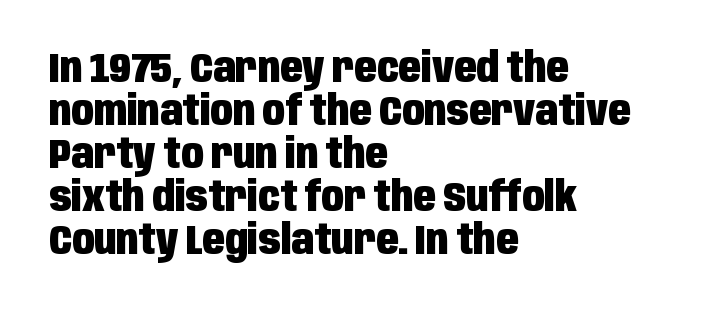
This is the regular roman posture of the typeface. The paragraph has a hard left edge and a soft right edge. Letters rest on an invisible, unmarked baseline. The letters advance in unequal steps, a hallmark of proportional type. Baseline-to-baseline distance is barely more than the letter height. Plenty of ink on the page — the face is bold.
